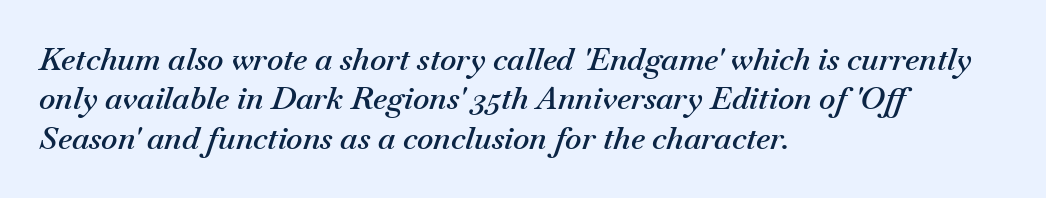
The image shows 31 px semibold type, italic (leaning right); set left-aligned, normal line spacing (1.27x), normal letter spacing, not underlined; medium stroke contrast and a small x-height.
